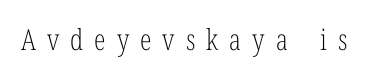
{"serif": "yes", "italic": "no", "bold": "no", "weight": "light", "width": "condensed", "stroke_contrast": "low", "x_height": "medium", "monospaced": "no", "underline": "no", "letter_spacing": "wide", "letter_spacing_em": 0.38, "glyph_px": 29}
